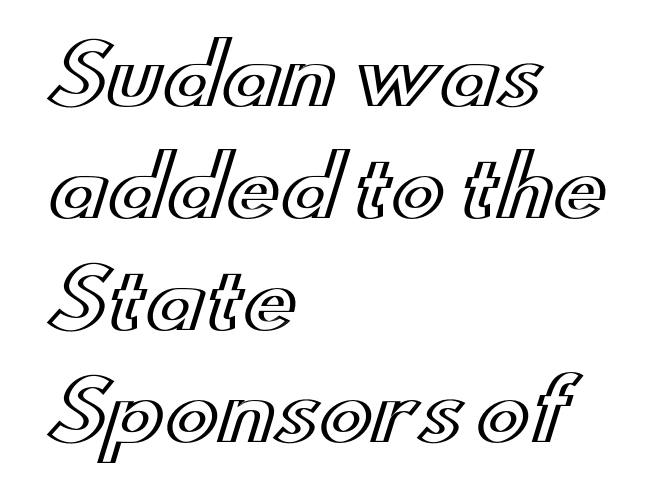
Q: Is the text italic (slanted)? A: Yes.
Q: Is the text underlined? A: No.
Q: How is the paragraph aligned? A: Left-aligned.
Q: Is the spacing between letters normal or unusually wide? A: Normal.
Q: Is the spacing between lines tight, normal or loose? A: Normal.
Q: Width (condensed, normal, or wide)? A: Wide.
Q: x-height? A: Small.
Q: Monospaced? A: No.
